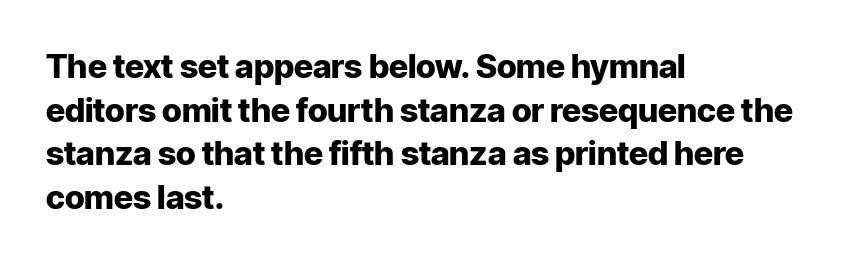
Q: Is the text bold? A: Yes.
Q: Is the text italic (slanted)? A: No, it is upright.
Q: Is the typeface a serif or a sans-serif typeface? A: Sans-serif.
Q: Is the text underlined? A: No.
Q: How is the paragraph aligned? A: Left-aligned.
Q: Is the spacing between letters normal or unusually wide? A: Normal.
Q: Is the spacing between lines tight, normal or loose? A: Normal.
Q: Width (condensed, normal, or wide)? A: Normal.
Q: Stroke contrast? A: Low.
Q: x-height? A: Medium.
Q: Monospaced? A: No.
